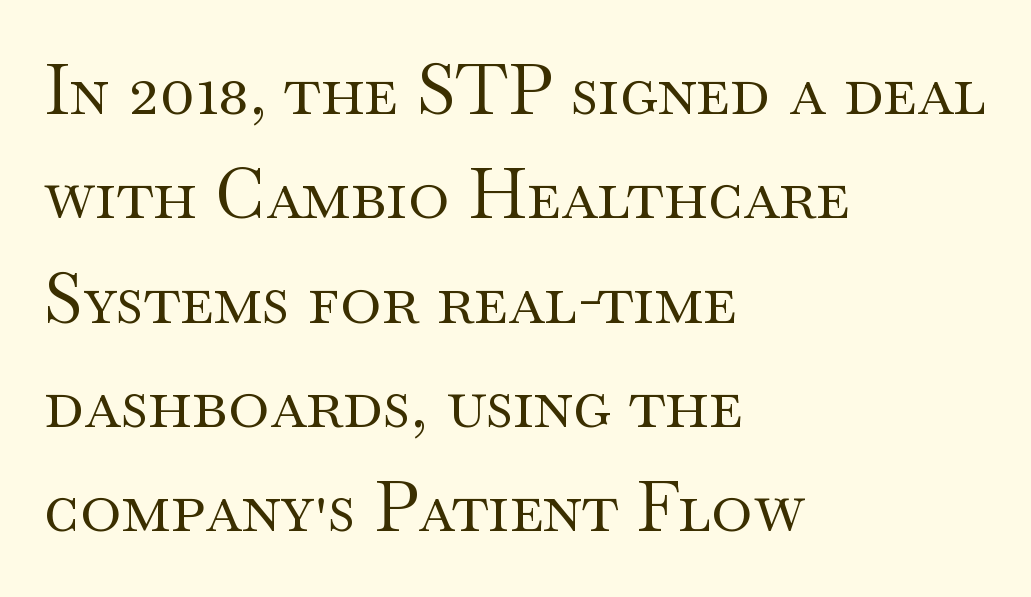
Q: Is the text bold? A: No.
Q: Is the text italic (slanted)? A: No, it is upright.
Q: Is the typeface a serif or a sans-serif typeface? A: Serif.
Q: Is the text underlined? A: No.
Q: How is the paragraph aligned? A: Left-aligned.
Q: Is the spacing between letters normal or unusually wide? A: Normal.
Q: Is the spacing between lines tight, normal or loose? A: Normal.
Q: Width (condensed, normal, or wide)? A: Wide.
Q: Stroke contrast? A: Medium.
Q: x-height? A: Small.
Q: Monospaced? A: No.
